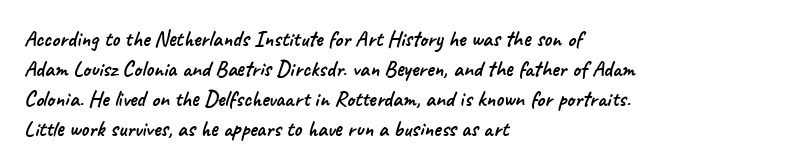
Rows of type keep a routine distance in the vertical direction. A typesetter would call this zero additional tracking. Leftover space on each line is placed entirely after the last word. Descenders are the only things crossing below the line.
